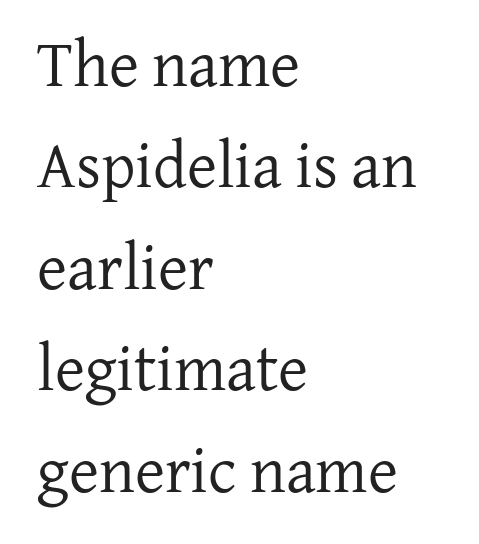
{"serif": "yes", "italic": "no", "bold": "no", "weight": "regular", "width": "normal", "stroke_contrast": "low", "x_height": "medium", "monospaced": "no", "underline": "no", "align": "left", "line_spacing": "normal", "line_spacing_ratio": 1.56, "letter_spacing": "normal", "letter_spacing_em": 0.0, "glyph_px": 65}
